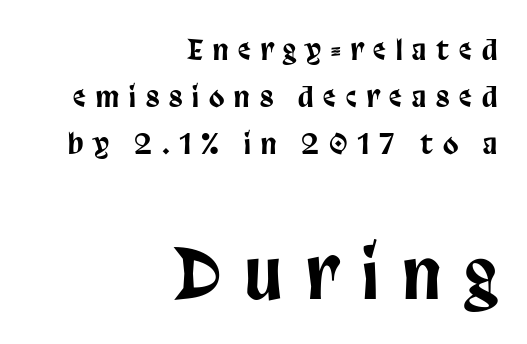
The image shows 69 px condensed sans-serif type, upright; set right-aligned, normal line spacing (1.68x), unusually wide letter spacing (+0.36 em), not underlined; the second (bottom) block is 2.46x larger; low stroke contrast and a large x-height.
